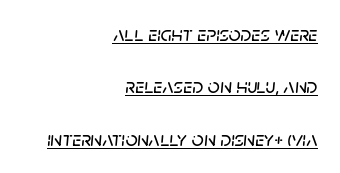
The image shows 21 px text type, italic (leaning right); set right-aligned, loose line spacing (2.5x), normal letter spacing, underlined.
